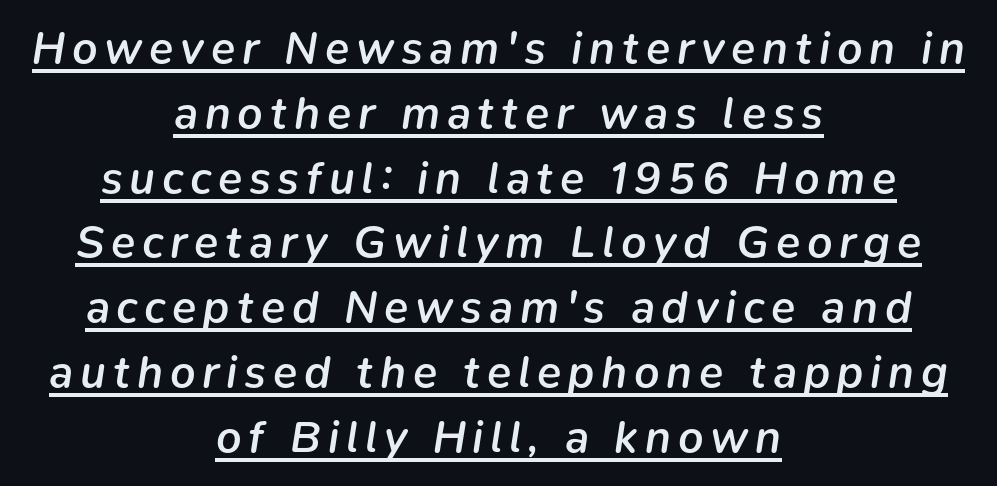
The image shows 45 px semibold type, italic (leaning right); set centered, normal line spacing (1.44x), underlined; low stroke contrast and a medium x-height.
